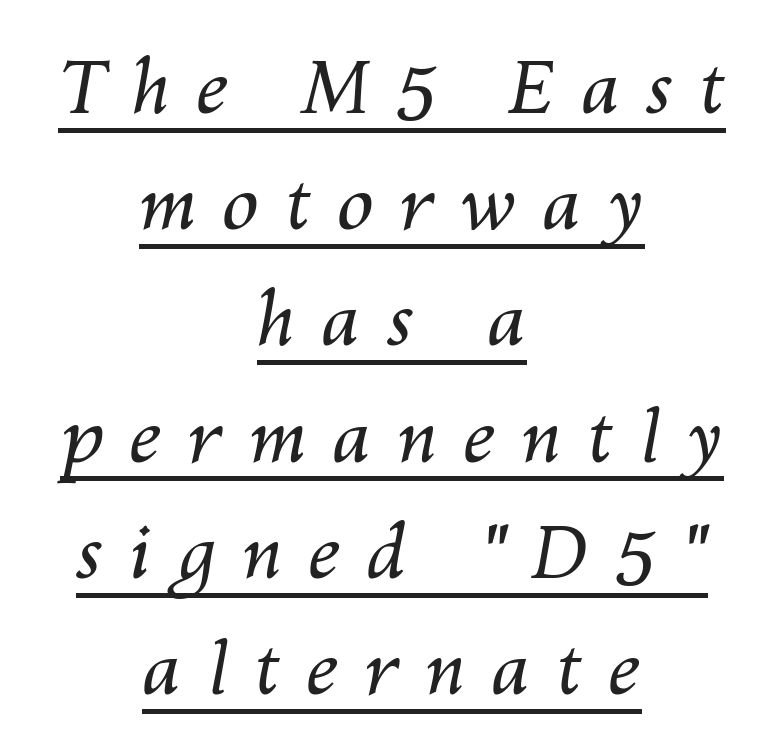
Q: Is the text bold? A: No.
Q: Is the text italic (slanted)? A: Yes, it leans right by about 10 degrees.
Q: Is the text underlined? A: Yes.
Q: How is the paragraph aligned? A: Centered.
Q: Is the spacing between letters normal or unusually wide? A: Unusually wide.
Q: Is the spacing between lines tight, normal or loose? A: Normal.
Q: Width (condensed, normal, or wide)? A: Normal.
Q: Stroke contrast? A: Medium.
Q: x-height? A: Medium.
Q: Monospaced? A: No.
